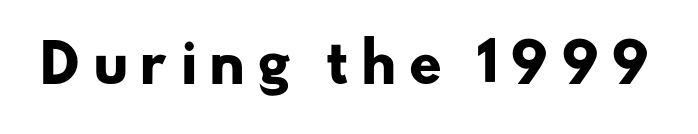
{"serif": "no", "bold": "yes", "weight": "heavy", "width": "normal", "stroke_contrast": "low", "x_height": "small", "monospaced": "no", "underline": "no", "letter_spacing": "wide", "letter_spacing_em": 0.22, "glyph_px": 53}
